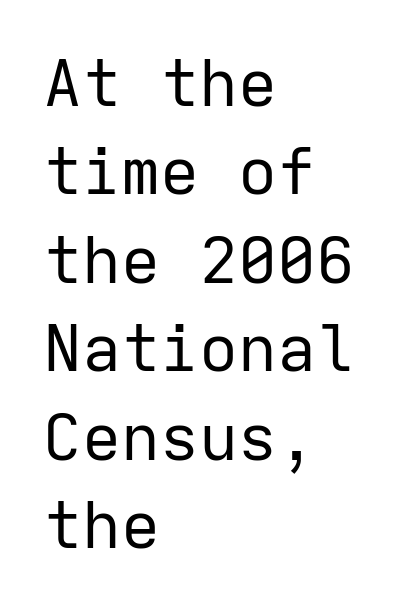
The image shows 65 px regular-weight sans-serif type, upright, monospaced; set left-aligned, normal line spacing (1.36x), normal letter spacing, not underlined; low stroke contrast and a medium x-height.
